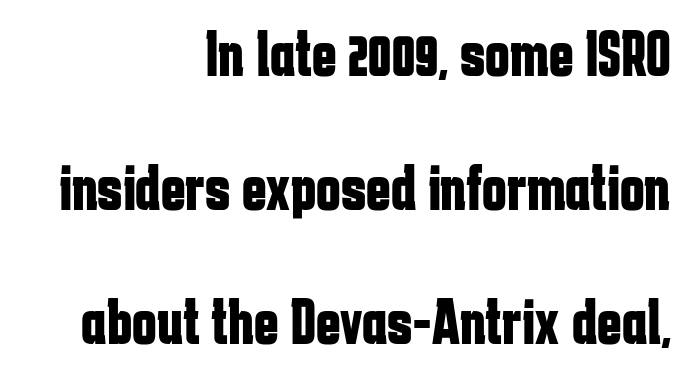
Q: Is the text bold? A: Yes.
Q: Is the text italic (slanted)? A: No, it is upright.
Q: Is the typeface a serif or a sans-serif typeface? A: Sans-serif.
Q: Is the text underlined? A: No.
Q: How is the paragraph aligned? A: Right-aligned.
Q: Is the spacing between letters normal or unusually wide? A: Normal.
Q: Is the spacing between lines tight, normal or loose? A: Loose.
Q: Width (condensed, normal, or wide)? A: Condensed.
Q: Stroke contrast? A: Low.
Q: x-height? A: Medium.
Q: Monospaced? A: No.
